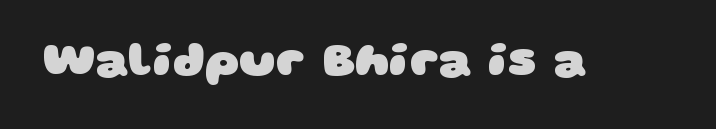
The image shows 47 px heavy, wide sans-serif type; set normal letter spacing, not underlined; low stroke contrast and a large x-height.
